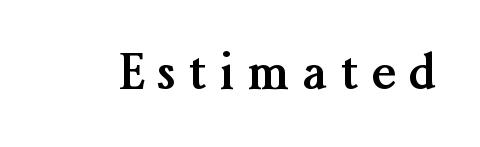
This is heavy type, rendered in bold. When letters stand straight like this, we call the style roman or upright. Note the varied advance widths — an 'i' is clearly narrower than an 'm'. Unlike a clean sans, this face finishes its strokes with serifs.
